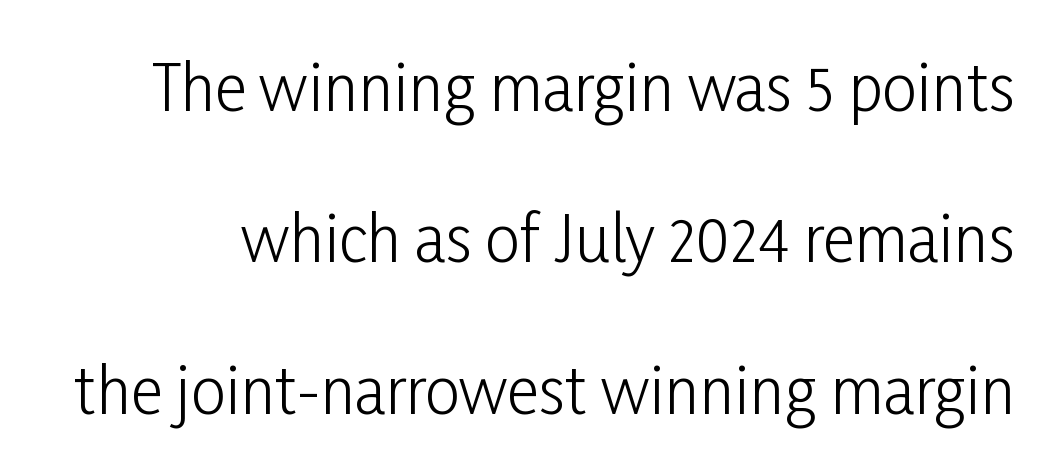
{"serif": "no", "italic": "no", "bold": "no", "weight": "light", "width": "condensed", "stroke_contrast": "low", "x_height": "medium", "monospaced": "no", "underline": "no", "line_spacing": "loose", "line_spacing_ratio": 2.44, "letter_spacing": "normal", "letter_spacing_em": 0.0, "glyph_px": 62}
